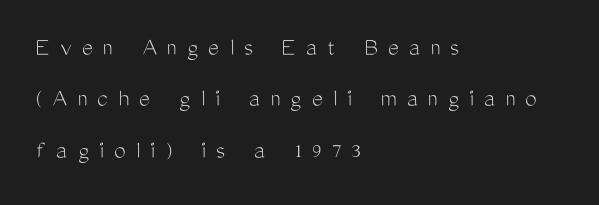
Q: Is the text bold? A: No.
Q: Is the text italic (slanted)? A: No, it is upright.
Q: Is the text underlined? A: No.
Q: How is the paragraph aligned? A: Left-aligned.
Q: Is the spacing between letters normal or unusually wide? A: Unusually wide.
Q: Is the spacing between lines tight, normal or loose? A: Loose.
